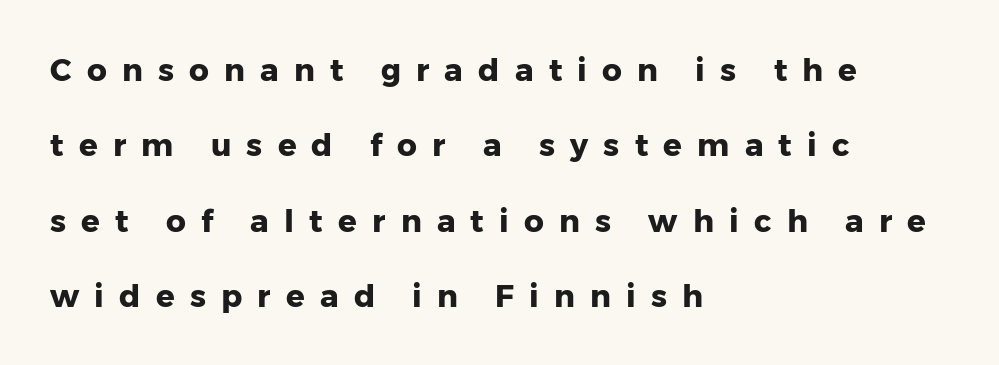
Q: Is the text bold? A: Yes.
Q: Is the text italic (slanted)? A: No, it is upright.
Q: Is the typeface a serif or a sans-serif typeface? A: Sans-serif.
Q: Is the text underlined? A: No.
Q: How is the paragraph aligned? A: Left-aligned.
Q: Is the spacing between letters normal or unusually wide? A: Unusually wide.
Q: Is the spacing between lines tight, normal or loose? A: Loose.
Q: Width (condensed, normal, or wide)? A: Normal.
Q: Stroke contrast? A: Low.
Q: x-height? A: Medium.
Q: Monospaced? A: No.
